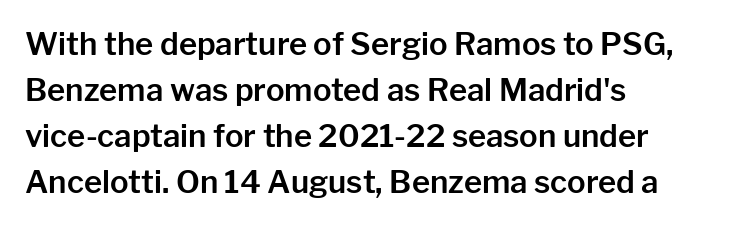
The image shows 31 px sans-serif type, upright; set left-aligned, normal line spacing (1.48x), normal letter spacing, not underlined; low stroke contrast and a medium x-height.
